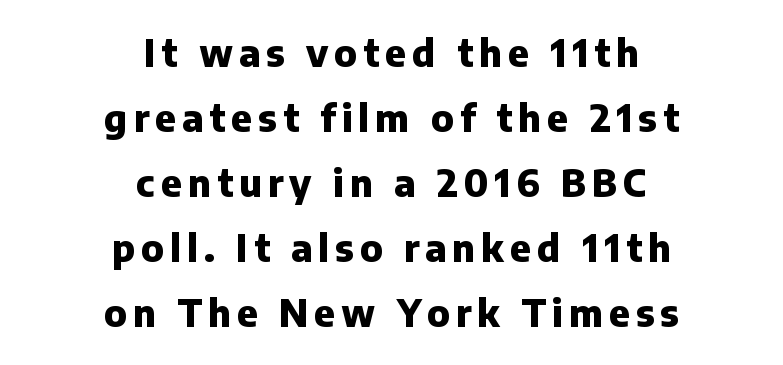
The image shows 37 px heavy sans-serif type, upright; set centered, line spacing 1.76x, not underlined; low stroke contrast and a medium x-height.
